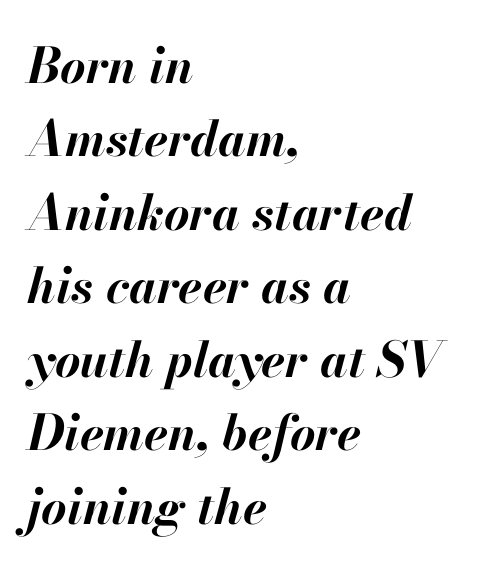
Q: Is the text bold? A: Yes.
Q: Is the text italic (slanted)? A: Yes, it leans right by about 13 degrees.
Q: Is the text underlined? A: No.
Q: How is the paragraph aligned? A: Left-aligned.
Q: Is the spacing between letters normal or unusually wide? A: Normal.
Q: Is the spacing between lines tight, normal or loose? A: Normal.
Q: Width (condensed, normal, or wide)? A: Normal.
Q: Stroke contrast? A: High.
Q: x-height? A: Small.
Q: Monospaced? A: No.
